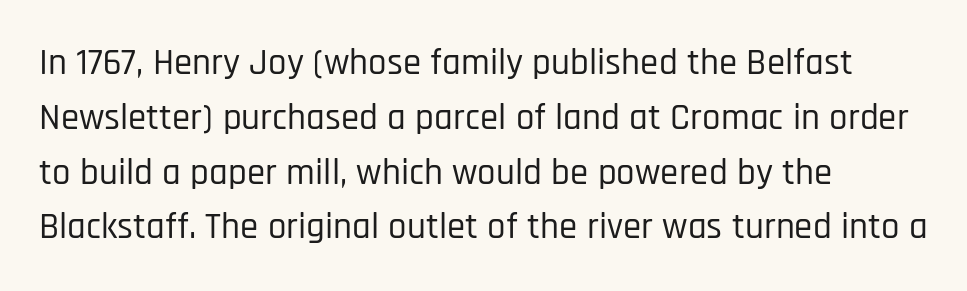
The image shows 37 px condensed sans-serif type, upright; set left-aligned, normal line spacing (1.48x), normal letter spacing, not underlined; low stroke contrast and a large x-height.
